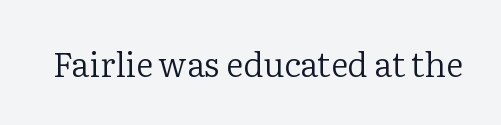
Q: Is the text bold? A: No.
Q: Is the text italic (slanted)? A: No, it is upright.
Q: Is the typeface a serif or a sans-serif typeface? A: Serif.
Q: Is the text underlined? A: No.
Q: Is the spacing between letters normal or unusually wide? A: Normal.
Q: Width (condensed, normal, or wide)? A: Normal.
Q: Stroke contrast? A: Low.
Q: x-height? A: Medium.
Q: Monospaced? A: No.
